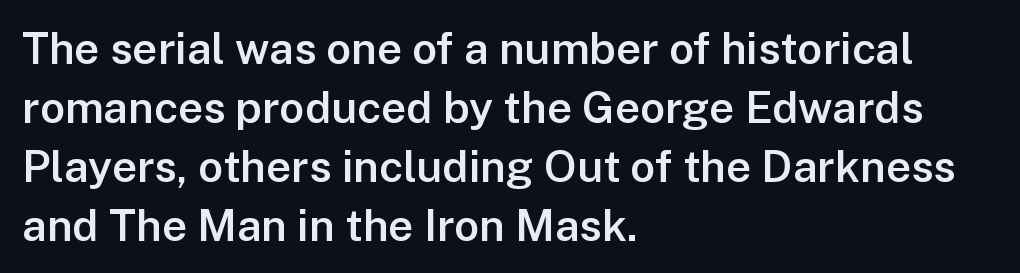
The image shows 44 px semibold sans-serif type, upright; set left-aligned, normal line spacing (1.34x), normal letter spacing, not underlined; low stroke contrast and a medium x-height.
